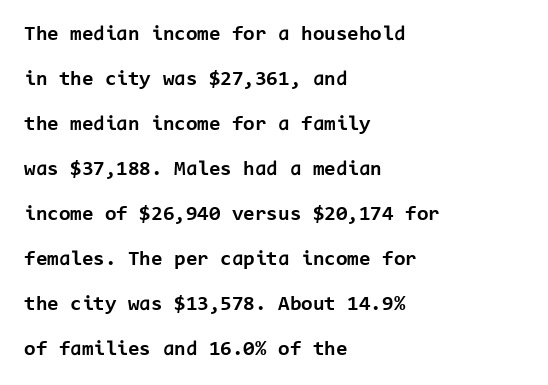
{"italic": "no", "bold": "yes", "underline": "no", "align": "left", "line_spacing": "loose", "line_spacing_ratio": 2.14, "letter_spacing": "normal", "letter_spacing_em": 0.0, "glyph_px": 21}
